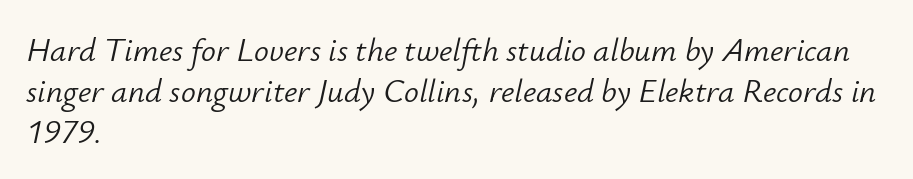
Check under the words: just untouched page. Varying glyph widths throughout — classic text-font behaviour. What stands out about the letter spacing? Nothing — it is the standard amount. If you drew a ruler down the left edge, every line would touch it. Characters are canted at an angle relative to the baseline's perpendicular. Think standard paragraph weight, or any step lighter than that.
